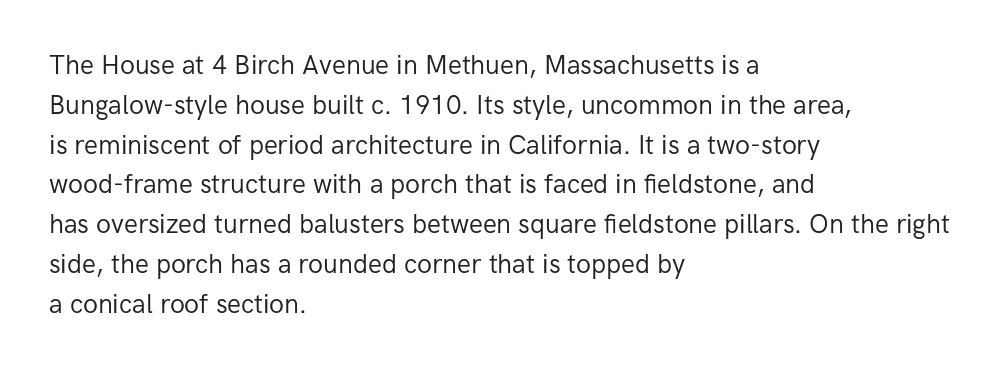
Q: Is the text bold? A: No.
Q: Is the text italic (slanted)? A: No, it is upright.
Q: Is the text underlined? A: No.
Q: How is the paragraph aligned? A: Left-aligned.
Q: Is the spacing between letters normal or unusually wide? A: Normal.
Q: Is the spacing between lines tight, normal or loose? A: Normal.
